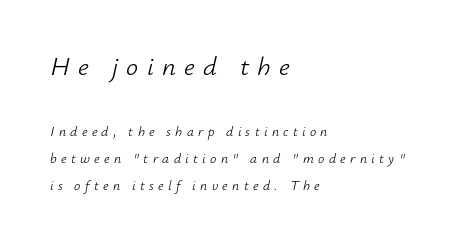
The first block has been scaled up relative to the second. Ink coverage per letter is moderate at most. Words float on clear page, feet unadorned. The rendering anchors every line to the left-hand side.
